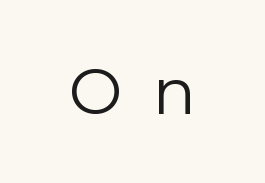
{"serif": "no", "italic": "no", "bold": "no", "weight": "regular", "width": "normal", "stroke_contrast": "low", "x_height": "medium", "monospaced": "no", "underline": "no", "letter_spacing": "wide", "letter_spacing_em": 0.48, "glyph_px": 64}
